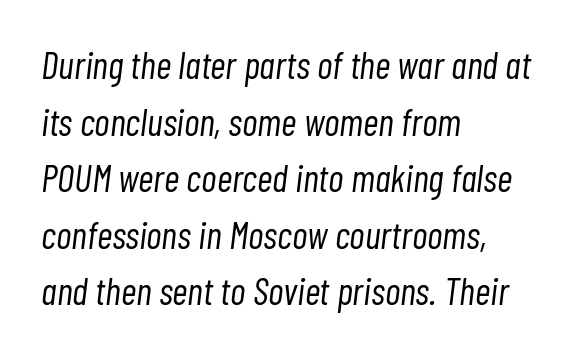
Q: Is the text bold? A: No.
Q: Is the text italic (slanted)? A: Yes, it leans right by about 7 degrees.
Q: Is the text underlined? A: No.
Q: How is the paragraph aligned? A: Left-aligned.
Q: Is the spacing between letters normal or unusually wide? A: Normal.
Q: Is the spacing between lines tight, normal or loose? A: Normal.
Q: Width (condensed, normal, or wide)? A: Condensed.
Q: Stroke contrast? A: Low.
Q: x-height? A: Medium.
Q: Monospaced? A: No.
